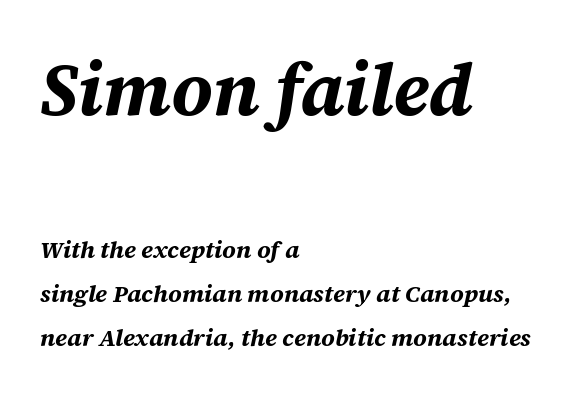
{"italic": "yes", "lean": "right", "slant_degrees": 12, "bold": "yes", "weight": "bold", "width": "normal", "stroke_contrast": "medium", "x_height": "large", "monospaced": "no", "underline": "no", "align": "left", "line_spacing_ratio": 1.84, "letter_spacing": "normal", "letter_spacing_em": 0.0, "larger_block": "first", "size_ratio": 3.04, "glyph_px": 73}
